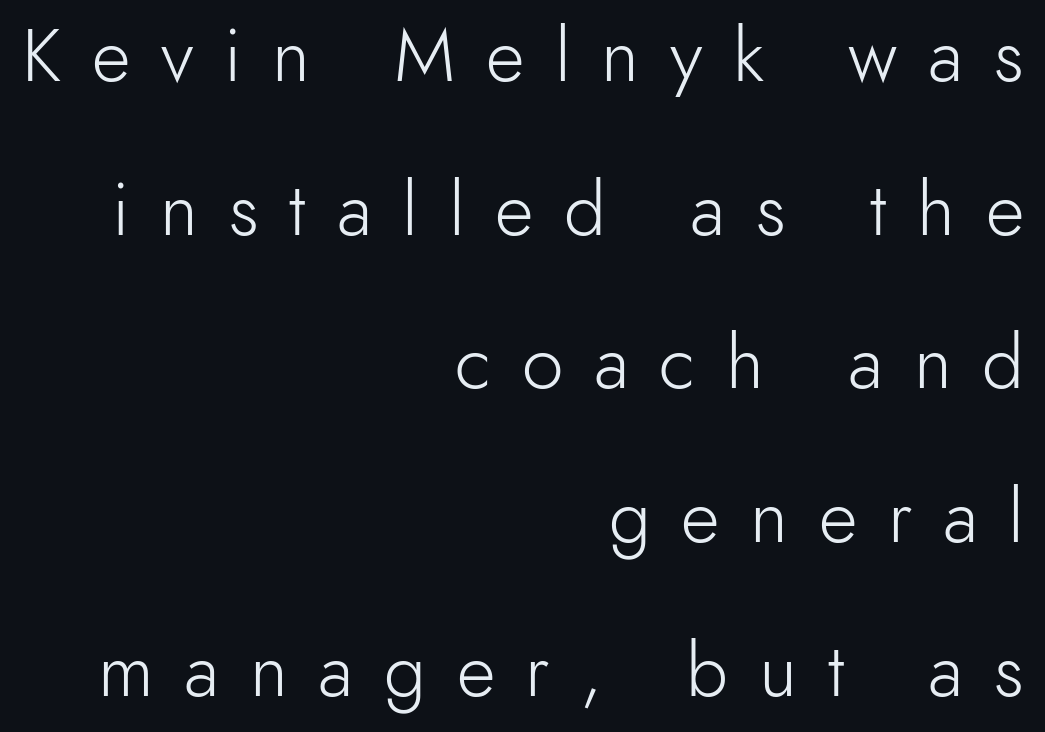
Check where the strokes stop: nothing finishes them off — pure sans. Do the letters lean? They stand straight. Teacher's note: observe the even right margin — that is flush-right alignment. Stroke mass is kept to a normal reading level or below. Letters rest on an invisible, unmarked baseline. The line-height multiplier appears high, well above default.
